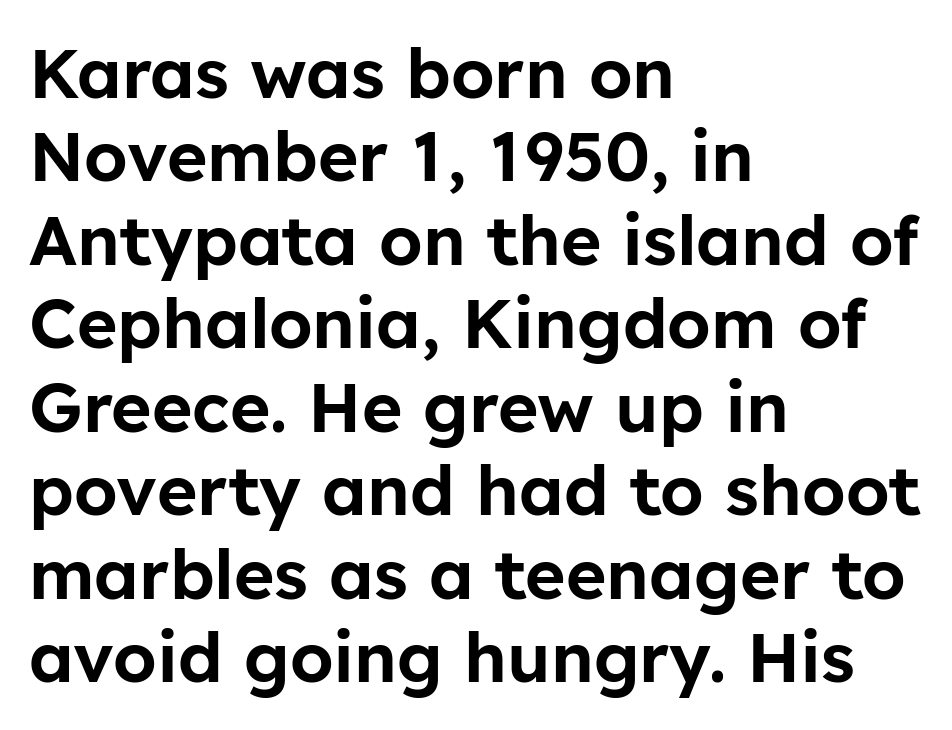
{"serif": "no", "italic": "no", "width": "normal", "stroke_contrast": "low", "x_height": "medium", "monospaced": "no", "underline": "no", "align": "left", "line_spacing_ratio": 1.21, "letter_spacing": "normal", "letter_spacing_em": 0.0, "glyph_px": 69}
